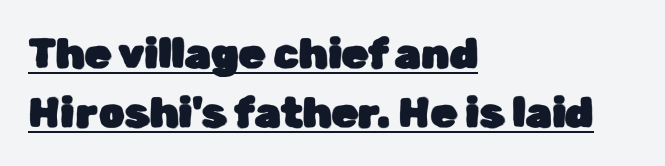
The image shows 42 px sans-serif type, upright; set left-aligned, normal line spacing (1.4x), normal letter spacing, underlined; low stroke contrast and a medium x-height.
